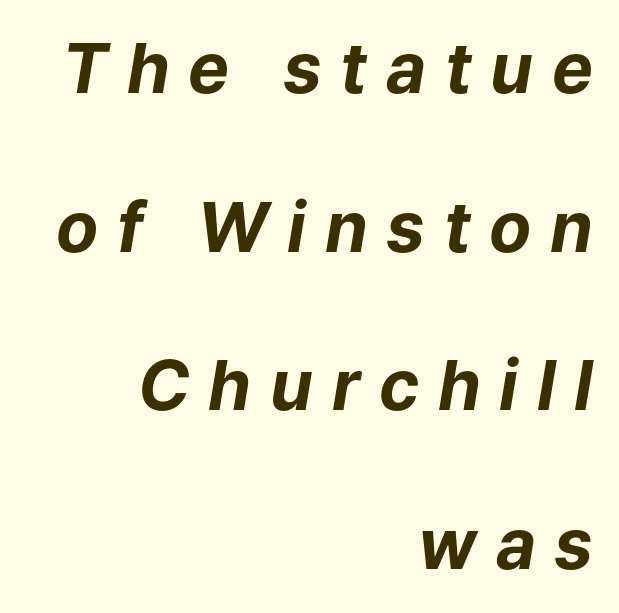
{"italic": "yes", "lean": "right", "slant_degrees": 9, "bold": "yes", "weight": "bold", "width": "normal", "stroke_contrast": "low", "x_height": "medium", "monospaced": "no", "underline": "no", "align": "right", "line_spacing": "loose", "line_spacing_ratio": 2.3, "letter_spacing": "wide", "letter_spacing_em": 0.27, "glyph_px": 69}
